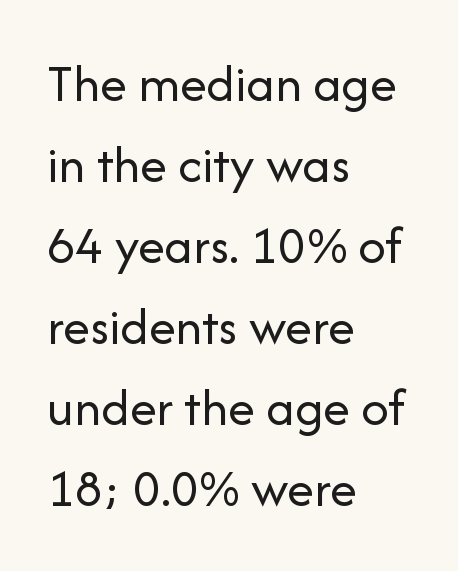
The image shows 54 px regular-weight sans-serif type, upright; set left-aligned, normal line spacing (1.5x), normal letter spacing, not underlined; low stroke contrast and a medium x-height.
